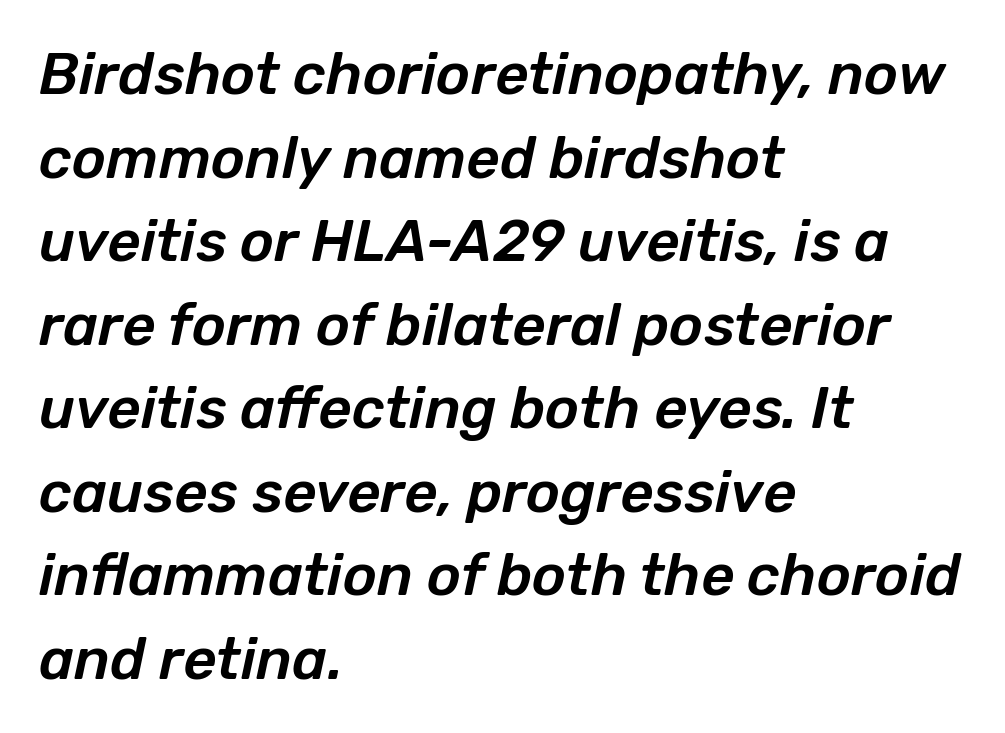
Q: Is the text italic (slanted)? A: Yes, it leans right by about 12 degrees.
Q: Is the text underlined? A: No.
Q: How is the paragraph aligned? A: Left-aligned.
Q: Is the spacing between letters normal or unusually wide? A: Normal.
Q: Is the spacing between lines tight, normal or loose? A: Normal.
Q: Width (condensed, normal, or wide)? A: Normal.
Q: Stroke contrast? A: Low.
Q: x-height? A: Medium.
Q: Monospaced? A: No.
